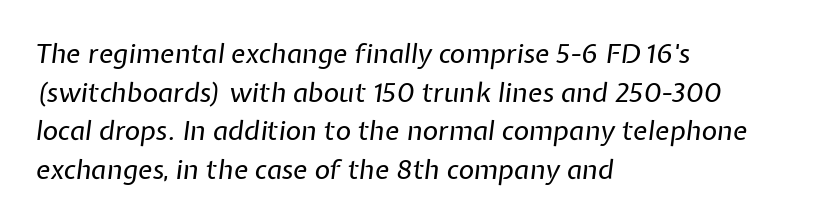
The image shows 27 px text type, italic (leaning right); set left-aligned, normal line spacing (1.43x), normal letter spacing, not underlined.
